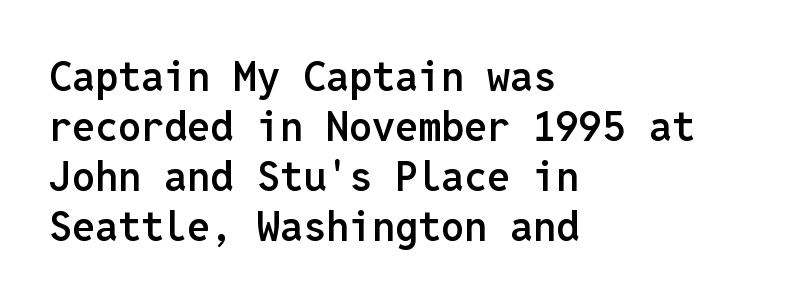
Q: Is the text bold? A: Semi-bold.
Q: Is the text italic (slanted)? A: No, it is upright.
Q: Is the typeface a serif or a sans-serif typeface? A: Sans-serif.
Q: Is the text underlined? A: No.
Q: How is the paragraph aligned? A: Left-aligned.
Q: Is the spacing between letters normal or unusually wide? A: Normal.
Q: Width (condensed, normal, or wide)? A: Normal.
Q: Stroke contrast? A: Low.
Q: x-height? A: Medium.
Q: Monospaced? A: Yes.
